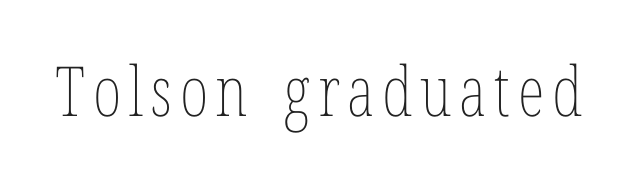
The image shows 69 px thin, condensed type, upright; set not underlined; low stroke contrast and a medium x-height.
